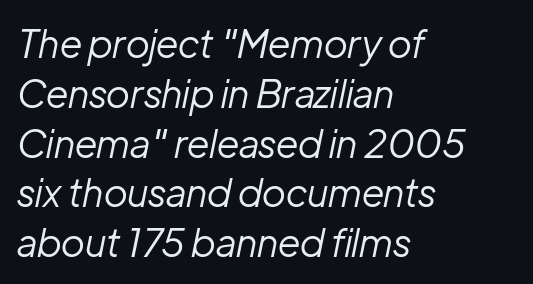
Q: Is the text bold? A: No.
Q: Is the text italic (slanted)? A: Yes, it leans right by about 12 degrees.
Q: Is the text underlined? A: No.
Q: How is the paragraph aligned? A: Left-aligned.
Q: Is the spacing between letters normal or unusually wide? A: Normal.
Q: Is the spacing between lines tight, normal or loose? A: Normal.
Q: Width (condensed, normal, or wide)? A: Normal.
Q: Stroke contrast? A: Low.
Q: x-height? A: Medium.
Q: Monospaced? A: No.
